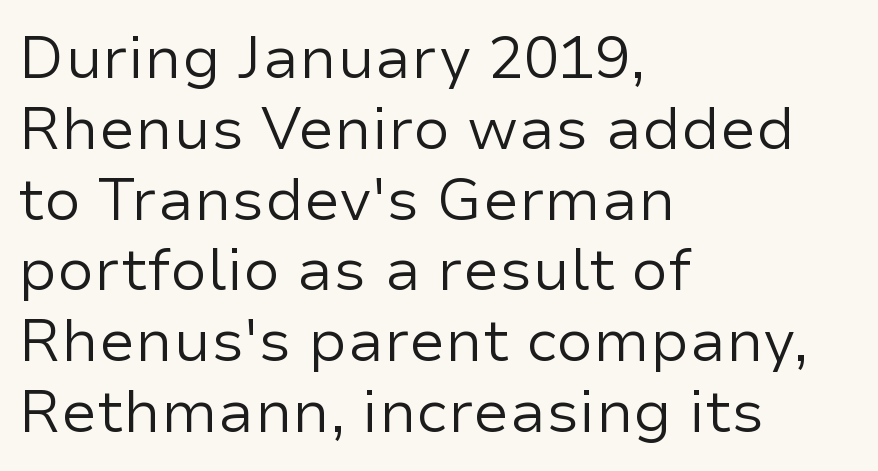
To sum up the face: it is a sans, with no serifs. The passage shown is not underscored anywhere. Students, note that the glyphs here touch the page at normal intervals. No heavy texture on the line: the type isn't bold.
